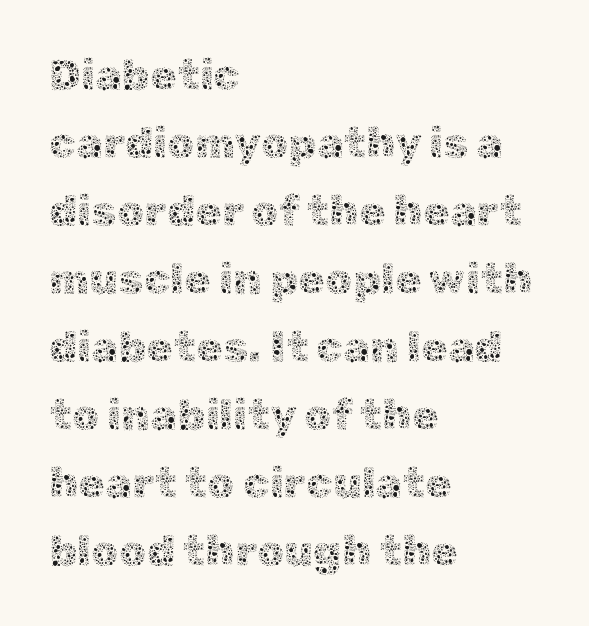
{"italic": "no", "bold": "no", "weight": "thin", "width": "normal", "x_height": "medium", "monospaced": "no", "underline": "no", "align": "left", "line_spacing": "normal", "line_spacing_ratio": 1.58, "letter_spacing": "normal", "letter_spacing_em": 0.0, "glyph_px": 43}
